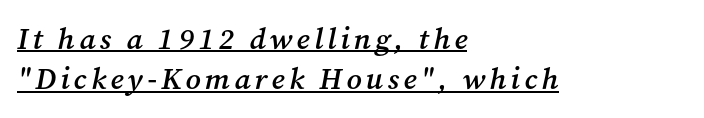
{"serif": "yes", "italic": "yes", "lean": "right", "slant_degrees": 12, "bold": "semi", "weight": "semibold", "width": "normal", "stroke_contrast": "medium", "x_height": "medium", "monospaced": "no", "underline": "yes", "align": "left", "line_spacing": "normal", "line_spacing_ratio": 1.35, "glyph_px": 30}
